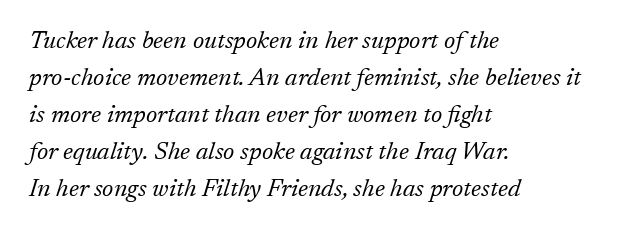
The setting favours the left margin, as ordinary paragraphs usually do. Each stroke keeps to a modest, everyday thickness or less. The type is set solid horizontally, with unmodified tracking. The rendering uses a moderate line-height, typical for paragraphs.
